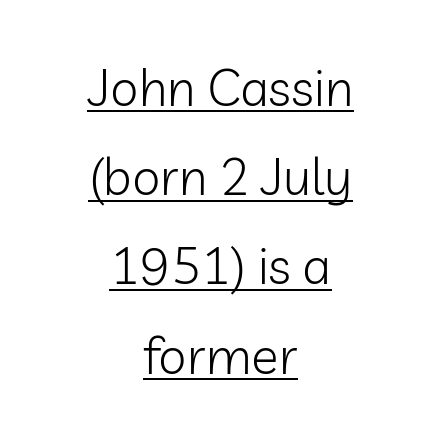
{"serif": "no", "italic": "no", "bold": "no", "weight": "light", "width": "normal", "stroke_contrast": "low", "x_height": "medium", "monospaced": "no", "underline": "yes", "align": "center", "line_spacing_ratio": 1.75, "letter_spacing": "normal", "letter_spacing_em": 0.0, "glyph_px": 51}
